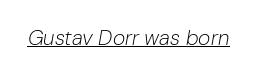
The rendered words wear a rule along their underside. Words appear dense and cohesive because spacing is normal. The font's italic variant was chosen for this text. The font is comparable to plain body text, perhaps lighter.
